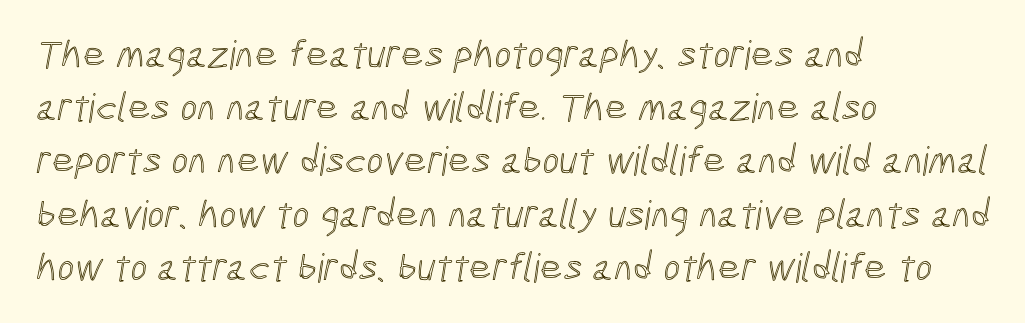
The image shows 40 px condensed type; set left-aligned, normal line spacing (1.33x), normal letter spacing, not underlined; a medium x-height.
